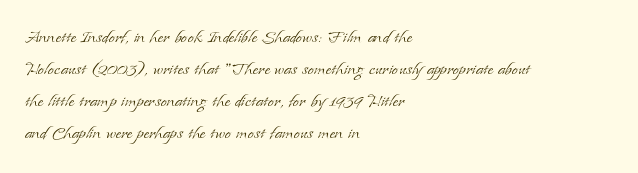
Q: Is the text bold? A: No.
Q: Is the text italic (slanted)? A: Yes.
Q: Is the text underlined? A: No.
Q: How is the paragraph aligned? A: Left-aligned.
Q: Is the spacing between letters normal or unusually wide? A: Normal.
Q: Is the spacing between lines tight, normal or loose? A: Normal.
